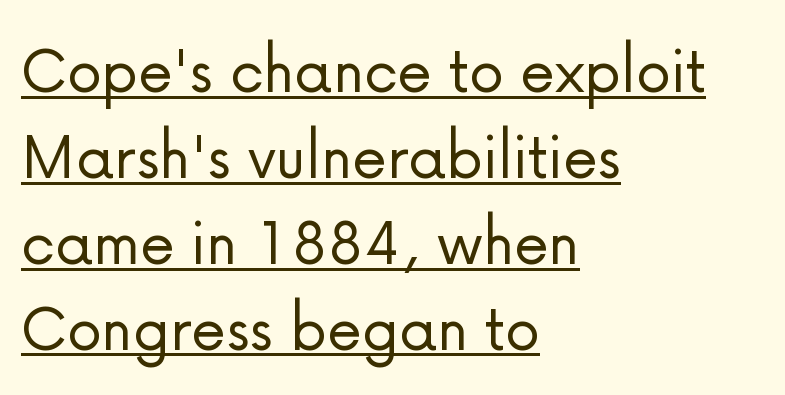
Q: Is the text bold? A: No.
Q: Is the text italic (slanted)? A: No, it is upright.
Q: Is the typeface a serif or a sans-serif typeface? A: Sans-serif.
Q: Is the text underlined? A: Yes.
Q: How is the paragraph aligned? A: Left-aligned.
Q: Is the spacing between letters normal or unusually wide? A: Normal.
Q: Width (condensed, normal, or wide)? A: Normal.
Q: Stroke contrast? A: Low.
Q: x-height? A: Medium.
Q: Monospaced? A: No.
